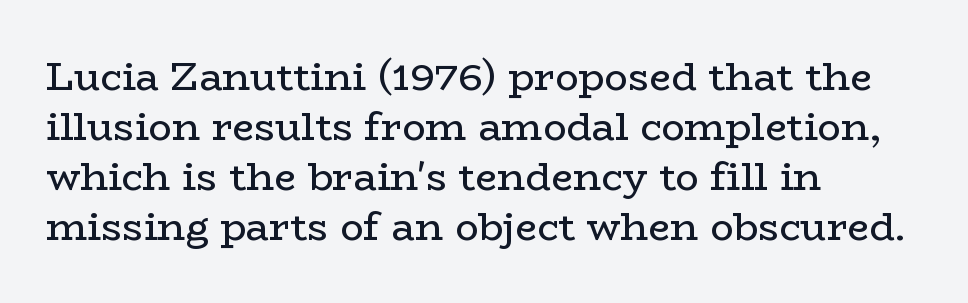
The image shows 39 px regular-weight, wide serif type, upright; set left-aligned, normal line spacing (1.28x), normal letter spacing, not underlined; low stroke contrast and a medium x-height.
